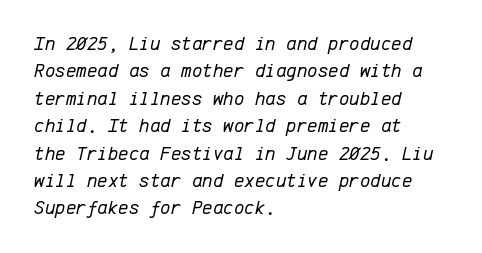
The lettering tilts uniformly, giving the passage an italic look. Honestly, the letter spacing is just normal — you wouldn't notice it. Glance below the letters and you will spot only blank space. Stems and bowls with no extra thickness — not bold. This sample is left-justified, so line endings fall wherever the words run out.
